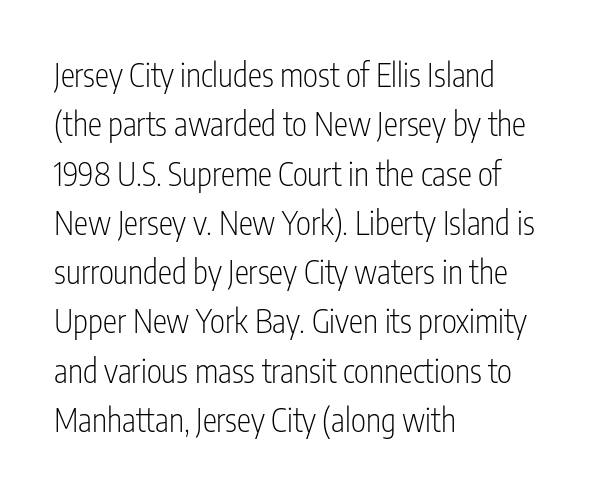
In terms of letterform style, serifs are entirely absent. The face used here is proportionally spaced, like ordinary book or web type. The letters look calm and open, with moderate or lighter stems. The gaps between neighbouring characters are ordinary and unremarkable. The paragraph shown leans on its left margin.
